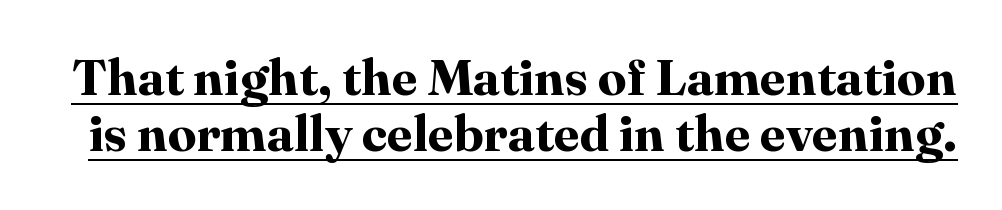
Q: Is the text bold? A: Yes.
Q: Is the text italic (slanted)? A: No, it is upright.
Q: Is the typeface a serif or a sans-serif typeface? A: Serif.
Q: Is the text underlined? A: Yes.
Q: Is the spacing between letters normal or unusually wide? A: Normal.
Q: Is the spacing between lines tight, normal or loose? A: Tight.
Q: Width (condensed, normal, or wide)? A: Normal.
Q: Stroke contrast? A: High.
Q: x-height? A: Medium.
Q: Monospaced? A: No.
